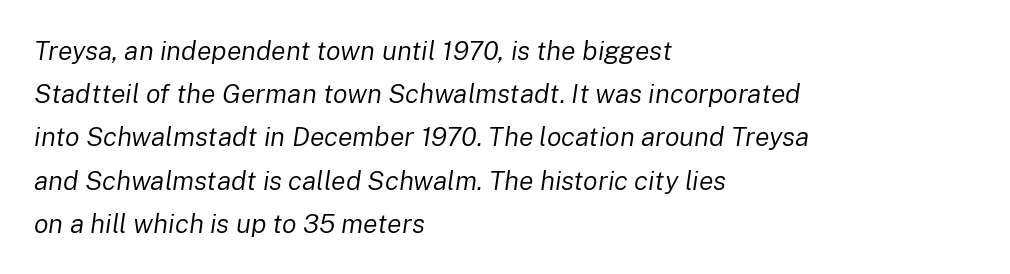
The typography opts for an oblique posture over an upright one. Check under the words: just untouched page. Is this a heavy cut? Hardly; it is regular or lighter. Baseline-to-baseline distance is the conventional proportion of letter height.
